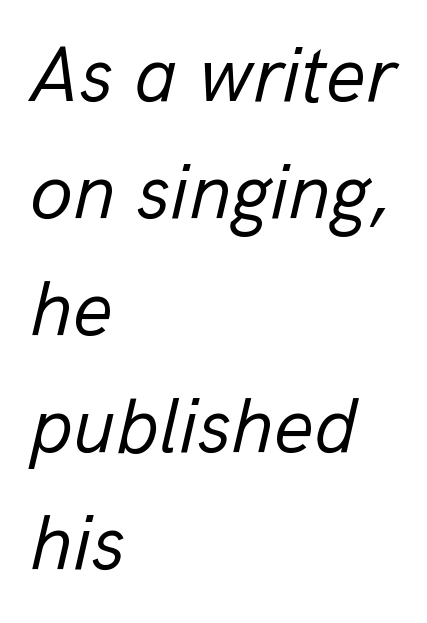
Q: Is the text bold? A: No.
Q: Is the text italic (slanted)? A: Yes, it leans right by about 13 degrees.
Q: Is the text underlined? A: No.
Q: How is the paragraph aligned? A: Left-aligned.
Q: Is the spacing between letters normal or unusually wide? A: Normal.
Q: Is the spacing between lines tight, normal or loose? A: Normal.
Q: Width (condensed, normal, or wide)? A: Normal.
Q: Stroke contrast? A: Low.
Q: x-height? A: Medium.
Q: Monospaced? A: No.
